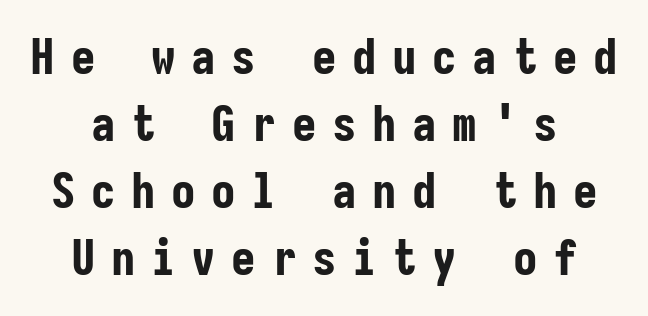
The image shows 49 px bold, condensed sans-serif type, upright, monospaced; set normal line spacing (1.37x), unusually wide letter spacing (+0.32 em), not underlined; low stroke contrast and a medium x-height.
